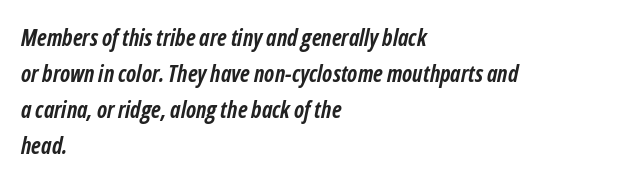
{"italic": "yes", "lean": "right", "slant_degrees": 12, "bold": "yes", "underline": "no", "align": "left", "line_spacing": "normal", "line_spacing_ratio": 1.56, "letter_spacing": "normal", "letter_spacing_em": 0.0, "glyph_px": 23}
